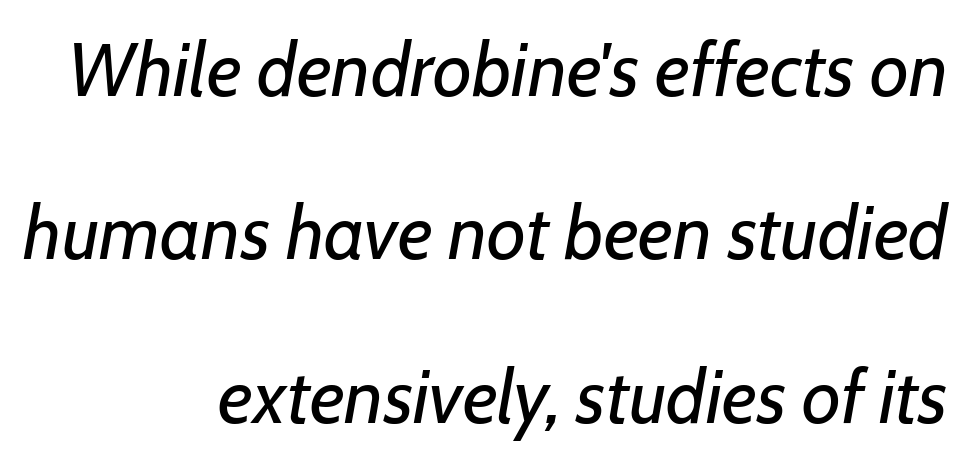
In terms of letterspacing, this is plain default setting. The space between consecutive lines is lavish. If you drew a ruler down the right edge, every line would touch it. In terms of posture, this sample is oblique.
